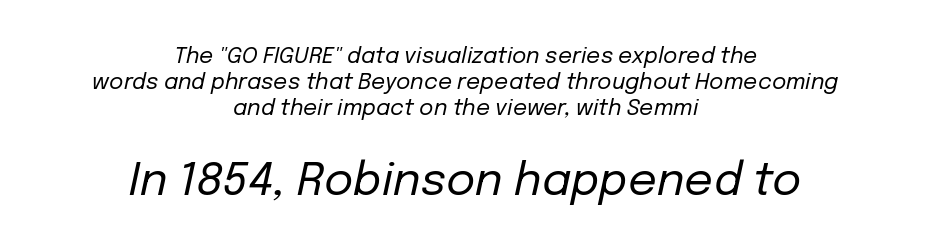
{"italic": "yes", "lean": "right", "slant_degrees": 12, "bold": "no", "weight": "regular", "width": "normal", "stroke_contrast": "low", "x_height": "medium", "monospaced": "no", "underline": "no", "align": "center", "line_spacing_ratio": 1.18, "letter_spacing": "normal", "letter_spacing_em": 0.0, "larger_block": "second", "size_ratio": 2.05, "glyph_px": 45}
